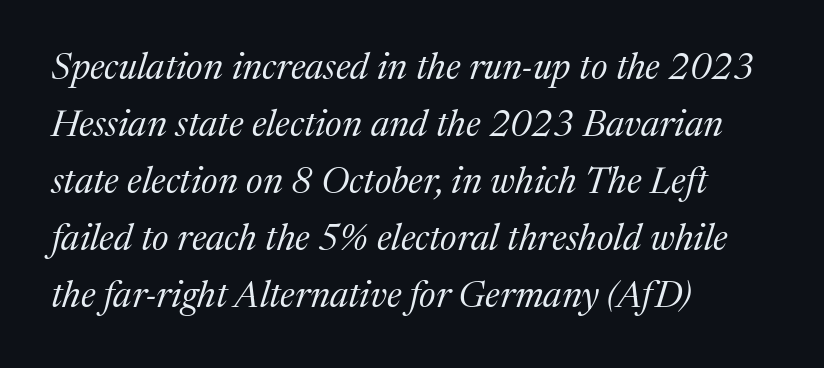
Q: Is the text bold? A: No.
Q: Is the text italic (slanted)? A: Yes, it leans right by about 17 degrees.
Q: Is the typeface a serif or a sans-serif typeface? A: Serif.
Q: Is the text underlined? A: No.
Q: How is the paragraph aligned? A: Left-aligned.
Q: Is the spacing between letters normal or unusually wide? A: Normal.
Q: Is the spacing between lines tight, normal or loose? A: Normal.
Q: Width (condensed, normal, or wide)? A: Normal.
Q: Stroke contrast? A: Medium.
Q: x-height? A: Medium.
Q: Monospaced? A: No.
